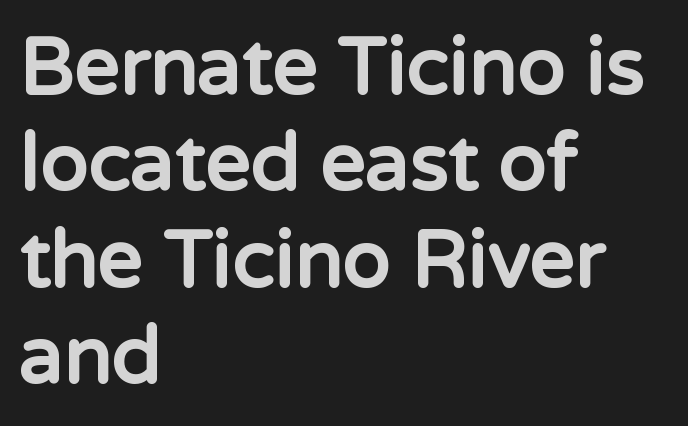
{"serif": "no", "italic": "no", "bold": "yes", "weight": "bold", "width": "normal", "stroke_contrast": "low", "x_height": "medium", "monospaced": "no", "underline": "no", "align": "left", "line_spacing_ratio": 1.22, "letter_spacing": "normal", "letter_spacing_em": 0.0, "glyph_px": 79}
